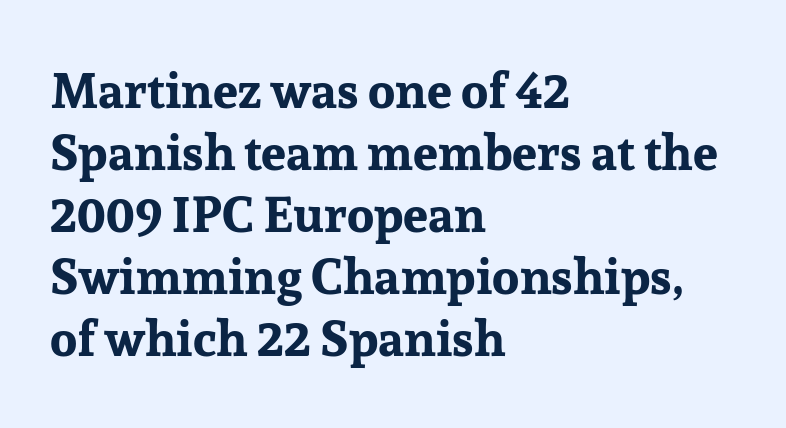
{"serif": "yes", "italic": "no", "bold": "yes", "weight": "bold", "width": "normal", "stroke_contrast": "low", "x_height": "medium", "monospaced": "no", "underline": "no", "align": "left", "line_spacing_ratio": 1.24, "letter_spacing": "normal", "letter_spacing_em": 0.0, "glyph_px": 50}
